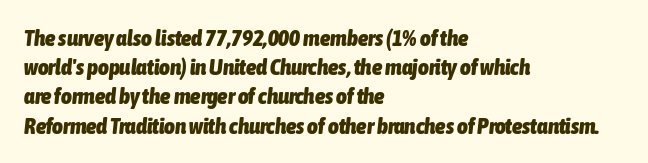
The image shows 23 px bold type, italic (leaning right); set left-aligned, normal line spacing (1.27x), normal letter spacing, not underlined.
